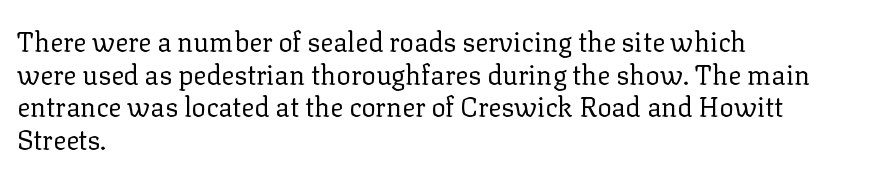
Q: Is the text bold? A: No.
Q: Is the text italic (slanted)? A: No, it is upright.
Q: Is the text underlined? A: No.
Q: How is the paragraph aligned? A: Left-aligned.
Q: Is the spacing between letters normal or unusually wide? A: Normal.
